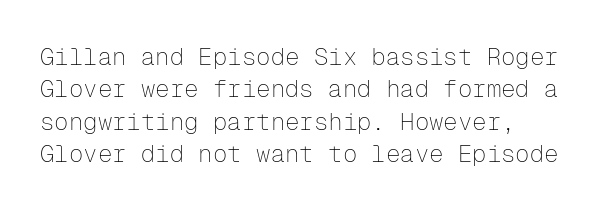
The image shows 24 px text type, upright; set normal line spacing (1.35x), normal letter spacing, not underlined.
